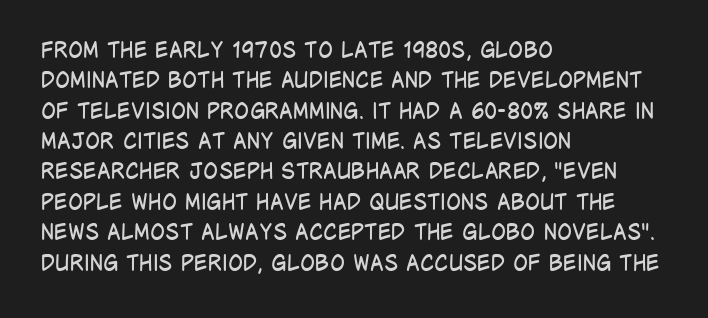
Q: Is the text bold? A: No.
Q: Is the text italic (slanted)? A: No, it is upright.
Q: Is the text underlined? A: No.
Q: How is the paragraph aligned? A: Left-aligned.
Q: Is the spacing between letters normal or unusually wide? A: Normal.
Q: Is the spacing between lines tight, normal or loose? A: Normal.
